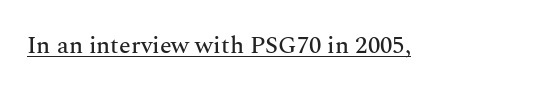
Default kerning and tracking; the words read as compact shapes. Notice how the stems are strictly vertical — no italics here. The glyphs are accompanied by a horizontal stroke just below them.
